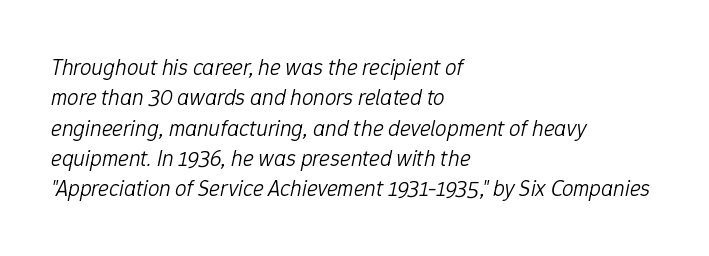
Q: Is the text bold? A: No.
Q: Is the text italic (slanted)? A: Yes, it leans right by about 12 degrees.
Q: Is the text underlined? A: No.
Q: How is the paragraph aligned? A: Left-aligned.
Q: Is the spacing between letters normal or unusually wide? A: Normal.
Q: Is the spacing between lines tight, normal or loose? A: Normal.
